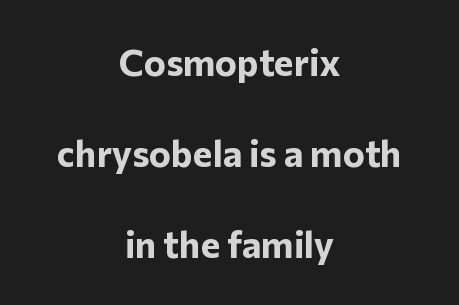
The image shows 37 px bold sans-serif type, upright; set centered, loose line spacing (2.46x), normal letter spacing, not underlined; low stroke contrast and a medium x-height.
